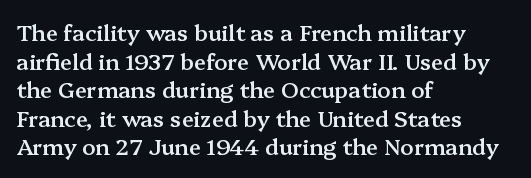
Between one letter and the next there's only the usual sliver of space. Firm but not heavy-handed strokes: this text is semibold. No italicization has been applied; the sample stays upright. Each line starts at the same left margin while the right side varies. Notice how descenders clear the ascenders below comfortably — that's standard leading.
